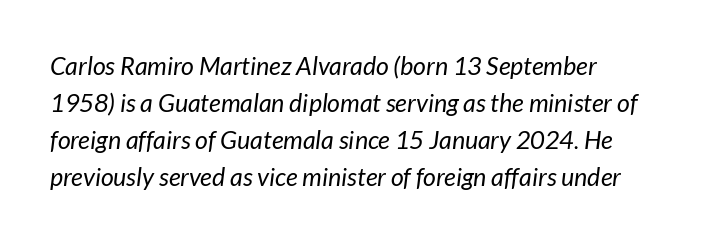
{"italic": "yes", "lean": "right", "slant_degrees": 7, "bold": "no", "underline": "no", "align": "left", "line_spacing": "normal", "line_spacing_ratio": 1.48, "letter_spacing": "normal", "letter_spacing_em": 0.0, "glyph_px": 25}
